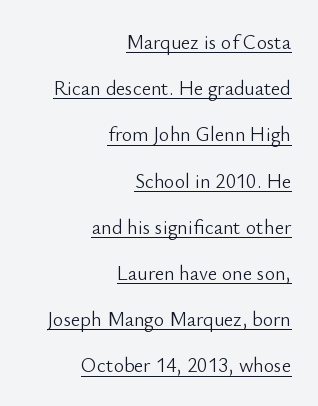
Q: Is the text bold? A: No.
Q: Is the text italic (slanted)? A: No, it is upright.
Q: Is the text underlined? A: Yes.
Q: How is the paragraph aligned? A: Right-aligned.
Q: Is the spacing between letters normal or unusually wide? A: Normal.
Q: Is the spacing between lines tight, normal or loose? A: Loose.
